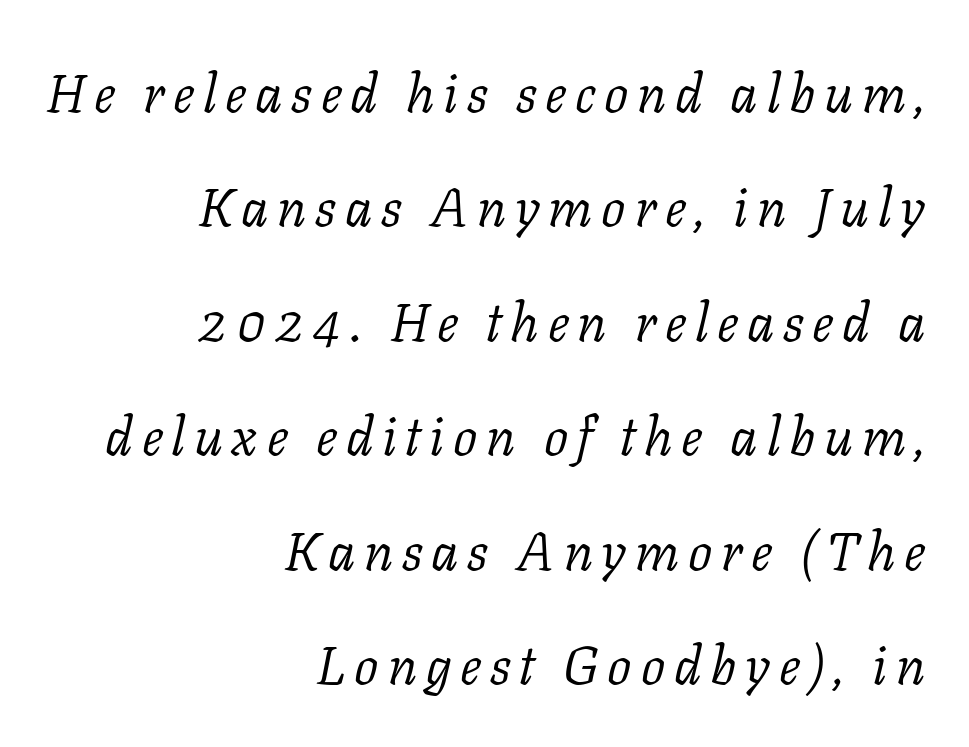
The rag falls on the left side of this text block. These lines are composed in type with serifs. Spacing verdict: proportional, widths tailored to each character. A typesetter would call this leading open, well beyond the default. On a weight scale, this lands at 450 or below. Words float on clear page, feet unadorned.
